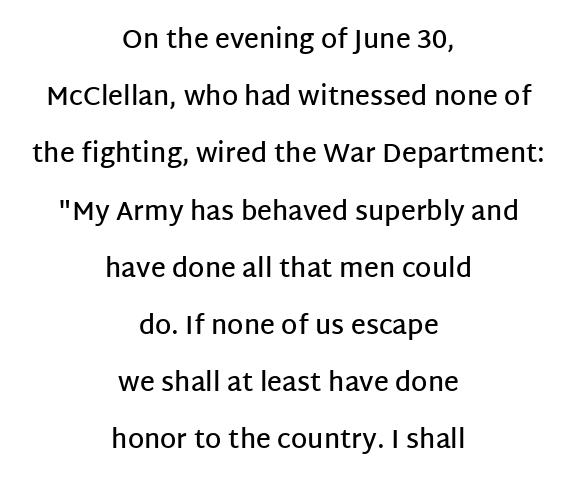
The image shows 26 px text type, upright; set centered, loose line spacing (2.2x), normal letter spacing, not underlined.
